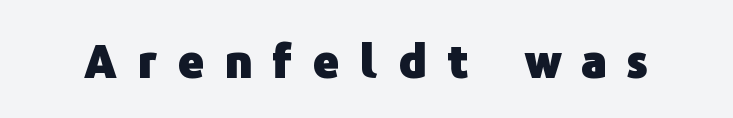
Q: Is the text bold? A: Yes.
Q: Is the text italic (slanted)? A: No, it is upright.
Q: Is the typeface a serif or a sans-serif typeface? A: Sans-serif.
Q: Is the text underlined? A: No.
Q: Is the spacing between letters normal or unusually wide? A: Unusually wide.
Q: Width (condensed, normal, or wide)? A: Normal.
Q: Stroke contrast? A: Low.
Q: x-height? A: Medium.
Q: Monospaced? A: No.
